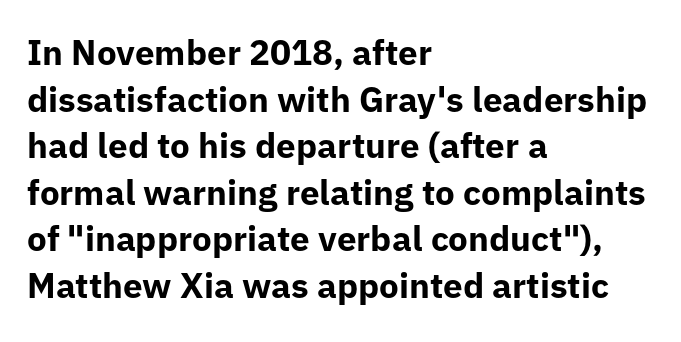
Q: Is the text bold? A: Yes.
Q: Is the text italic (slanted)? A: No, it is upright.
Q: Is the typeface a serif or a sans-serif typeface? A: Sans-serif.
Q: Is the text underlined? A: No.
Q: How is the paragraph aligned? A: Left-aligned.
Q: Is the spacing between letters normal or unusually wide? A: Normal.
Q: Is the spacing between lines tight, normal or loose? A: Normal.
Q: Width (condensed, normal, or wide)? A: Normal.
Q: Stroke contrast? A: Low.
Q: x-height? A: Medium.
Q: Monospaced? A: No.
